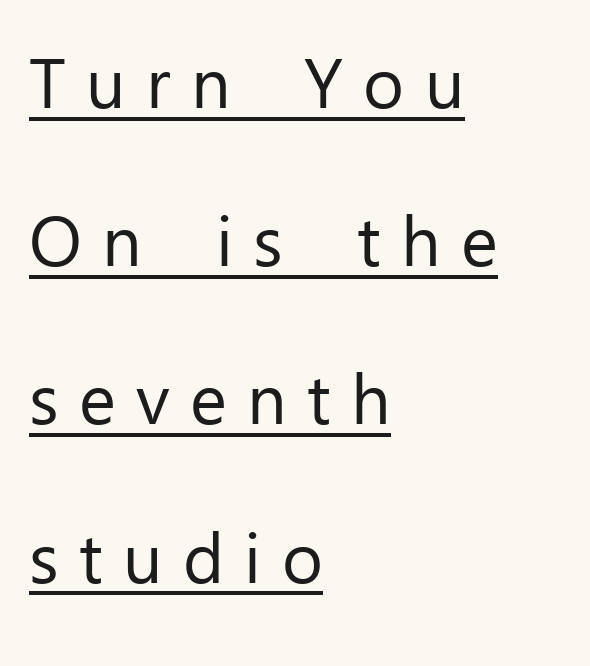
Q: Is the text bold? A: No.
Q: Is the text italic (slanted)? A: No, it is upright.
Q: Is the typeface a serif or a sans-serif typeface? A: Sans-serif.
Q: Is the text underlined? A: Yes.
Q: How is the paragraph aligned? A: Left-aligned.
Q: Is the spacing between letters normal or unusually wide? A: Unusually wide.
Q: Is the spacing between lines tight, normal or loose? A: Loose.
Q: Width (condensed, normal, or wide)? A: Normal.
Q: Stroke contrast? A: Low.
Q: x-height? A: Medium.
Q: Monospaced? A: No.
